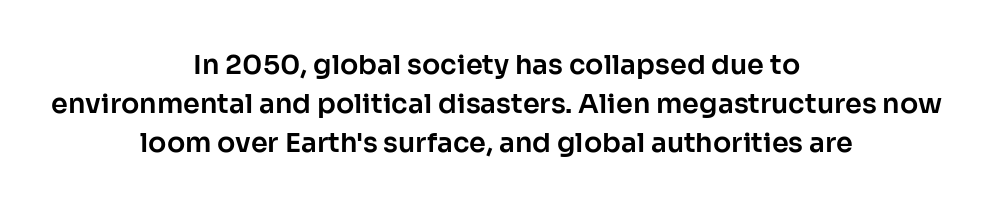
{"italic": "no", "underline": "no", "align": "center", "line_spacing": "normal", "line_spacing_ratio": 1.44, "letter_spacing": "normal", "letter_spacing_em": 0.0, "glyph_px": 27}
